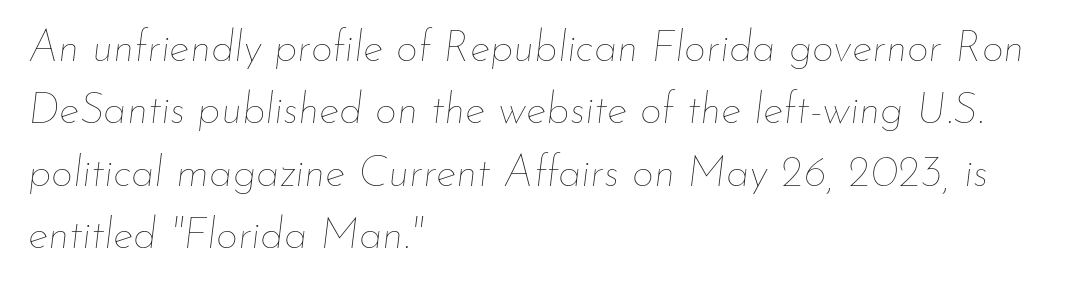
{"italic": "yes", "lean": "right", "slant_degrees": 7, "bold": "no", "weight": "thin", "width": "normal", "stroke_contrast": "low", "x_height": "small", "monospaced": "no", "underline": "no", "align": "left", "line_spacing": "normal", "line_spacing_ratio": 1.45, "letter_spacing": "normal", "letter_spacing_em": 0.0, "glyph_px": 43}
